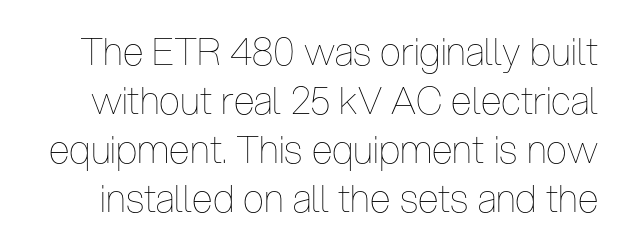
The image shows 38 px thin, condensed type, upright; set normal line spacing (1.29x), normal letter spacing, not underlined; low stroke contrast and a medium x-height.
